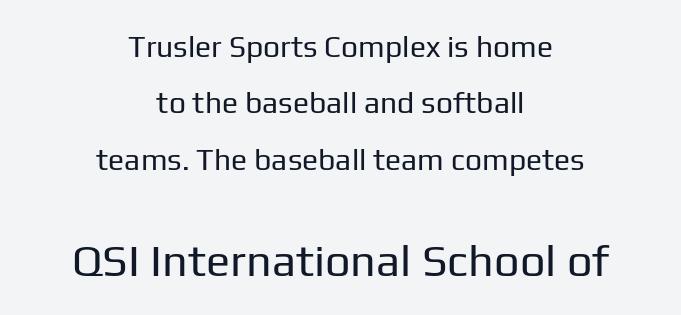
Ascenders rise straight up at ninety degrees. Horizontal alignment here is central, giving a formal, balanced look. Anything drawn beneath the words? Only blank space. Proportional: the letters do not fall into vertical columns. A student would notice the bottom passage is typeset larger than what precedes it.
